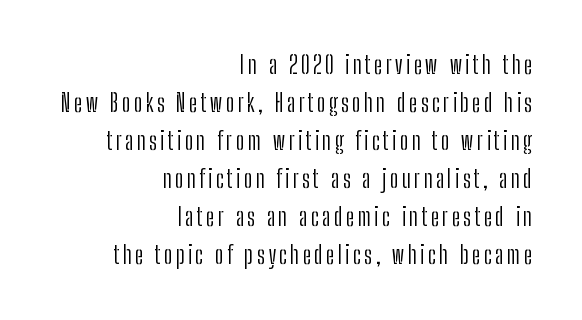
The image shows 24 px text type, upright; set right-aligned, normal line spacing (1.58x), not underlined.
